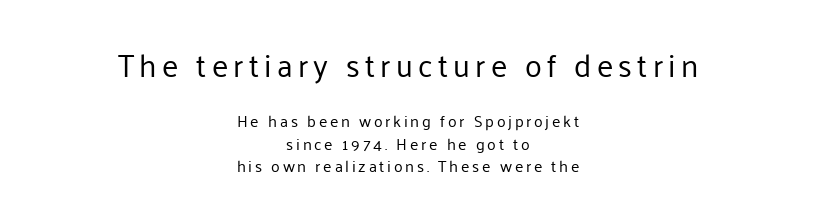
Q: Is the text bold? A: No.
Q: Is the text italic (slanted)? A: No, it is upright.
Q: Is the typeface a serif or a sans-serif typeface? A: Sans-serif.
Q: Is the text underlined? A: No.
Q: How is the paragraph aligned? A: Centered.
Q: Is the spacing between lines tight, normal or loose? A: Normal.
Q: Which block of text is set in a larger size, the first (top) or the second (bottom)? A: The first (top) one.
Q: Width (condensed, normal, or wide)? A: Normal.
Q: Stroke contrast? A: Low.
Q: x-height? A: Medium.
Q: Monospaced? A: No.
